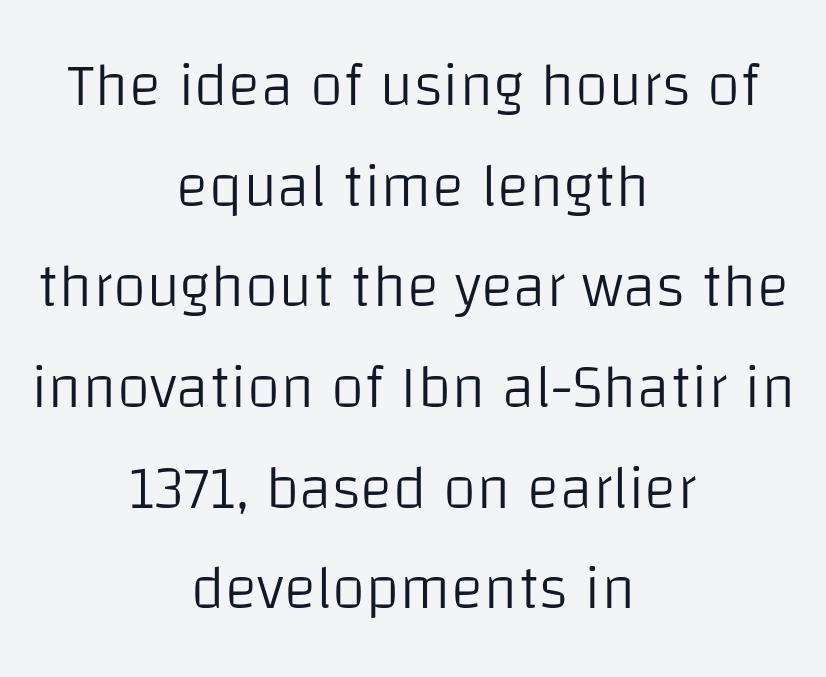
Q: Is the text bold? A: No.
Q: Is the text italic (slanted)? A: No, it is upright.
Q: Is the typeface a serif or a sans-serif typeface? A: Sans-serif.
Q: Is the text underlined? A: No.
Q: How is the paragraph aligned? A: Centered.
Q: Is the spacing between letters normal or unusually wide? A: Normal.
Q: Is the spacing between lines tight, normal or loose? A: Normal.
Q: Width (condensed, normal, or wide)? A: Normal.
Q: Stroke contrast? A: Low.
Q: x-height? A: Large.
Q: Monospaced? A: No.
